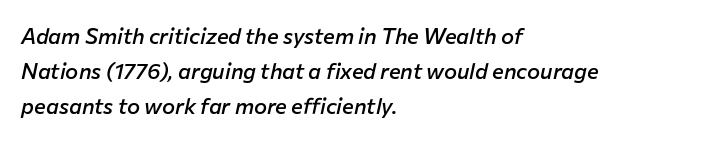
{"italic": "yes", "lean": "right", "slant_degrees": 12, "bold": "semi", "underline": "no", "align": "left", "line_spacing": "normal", "line_spacing_ratio": 1.6, "letter_spacing": "normal", "letter_spacing_em": 0.0, "glyph_px": 22}
